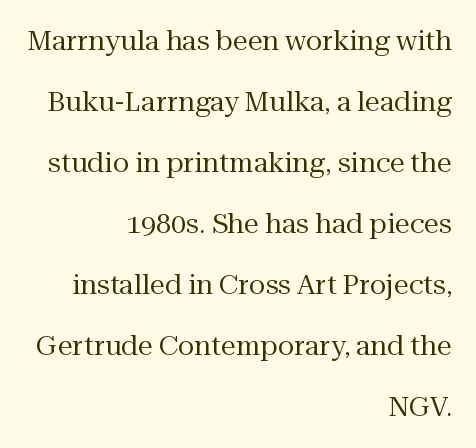
Q: Is the text bold? A: No.
Q: Is the text italic (slanted)? A: No, it is upright.
Q: Is the text underlined? A: No.
Q: How is the paragraph aligned? A: Right-aligned.
Q: Is the spacing between letters normal or unusually wide? A: Normal.
Q: Is the spacing between lines tight, normal or loose? A: Loose.
